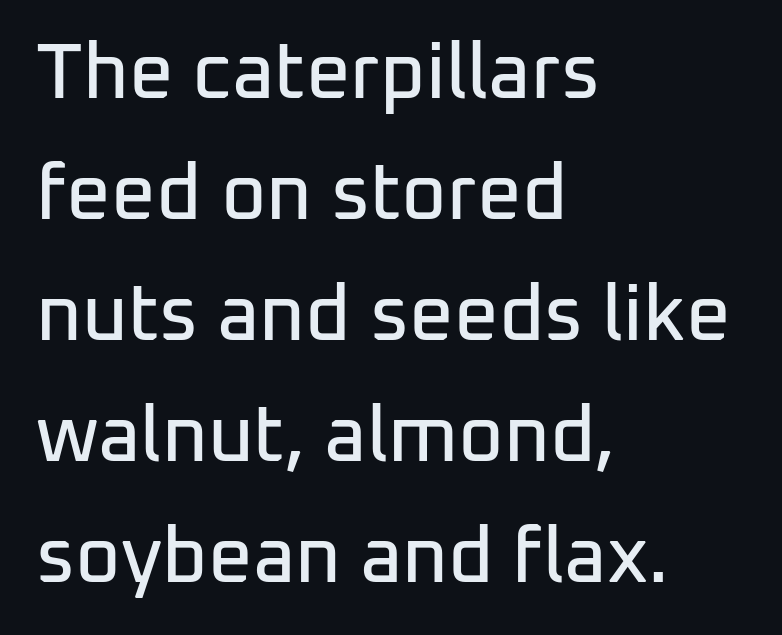
The image shows 78 px sans-serif type, upright; set left-aligned, normal line spacing (1.55x), normal letter spacing, not underlined; low stroke contrast and a medium x-height.
